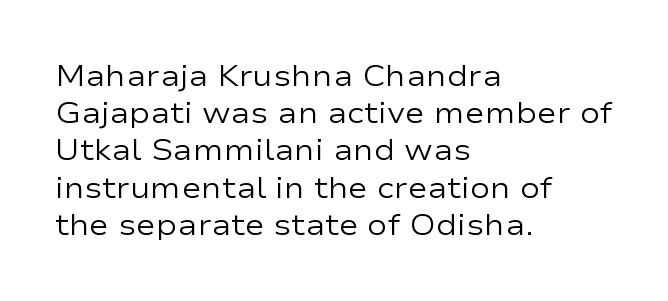
To sum up the face: it is a sans, with no serifs. Character widths vary here, with narrow letters taking less room than wide ones. The lines are quadded left. Type without underlining. No italicization has been applied; the sample stays upright. Vertical stems look standard width or narrower in stroke.
